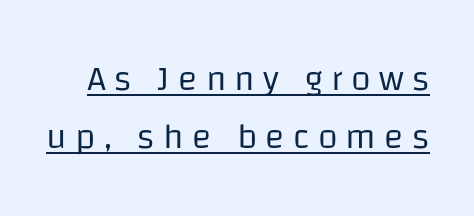
The image shows 36 px regular-weight sans-serif type, upright; set normal line spacing (1.61x), unusually wide letter spacing (+0.23 em), underlined; low stroke contrast and a large x-height.
